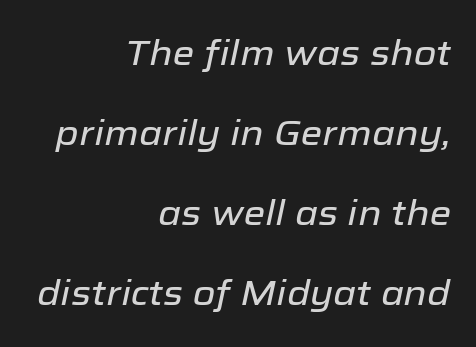
Q: Is the text italic (slanted)? A: Yes, it leans right by about 12 degrees.
Q: Is the text underlined? A: No.
Q: How is the paragraph aligned? A: Right-aligned.
Q: Is the spacing between letters normal or unusually wide? A: Normal.
Q: Is the spacing between lines tight, normal or loose? A: Loose.
Q: Width (condensed, normal, or wide)? A: Normal.
Q: Stroke contrast? A: Low.
Q: x-height? A: Medium.
Q: Monospaced? A: No.
